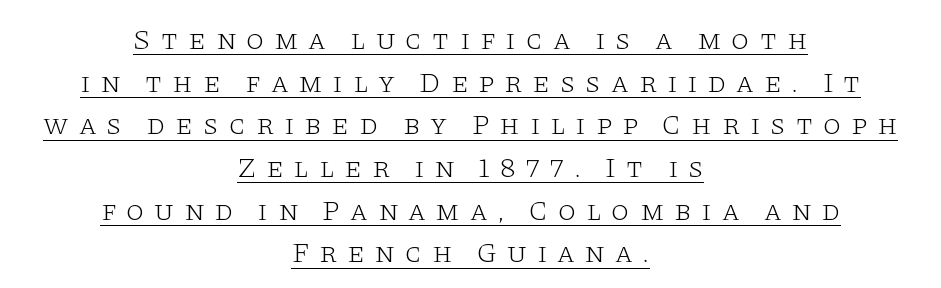
Leading: standard. The letters stand upright; this is a roman face. The font sits on the lighter half of the weight spectrum, regular included. A serif font was chosen for this passage.
